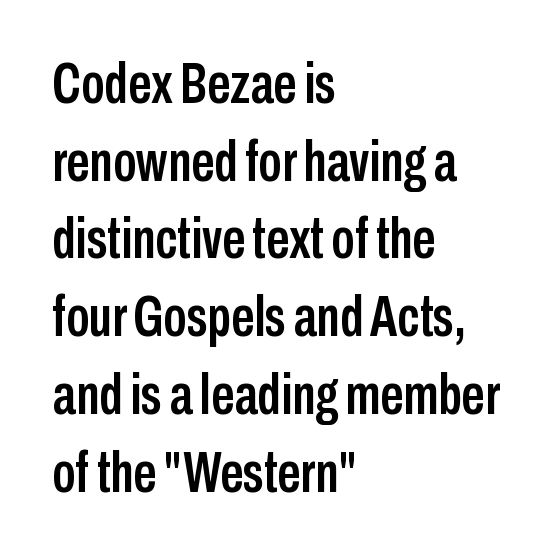
{"serif": "no", "italic": "no", "width": "condensed", "stroke_contrast": "low", "x_height": "medium", "monospaced": "no", "underline": "no", "align": "left", "line_spacing": "normal", "line_spacing_ratio": 1.34, "letter_spacing": "normal", "letter_spacing_em": 0.0, "glyph_px": 58}
